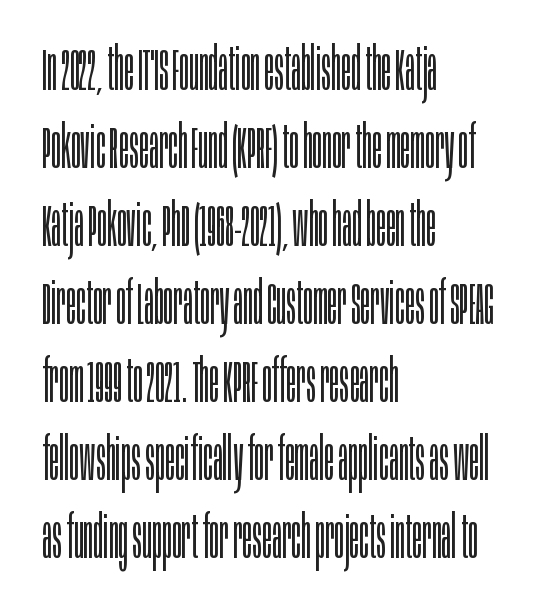
Q: Is the text bold? A: No.
Q: Is the text italic (slanted)? A: No, it is upright.
Q: Is the typeface a serif or a sans-serif typeface? A: Sans-serif.
Q: Is the text underlined? A: No.
Q: How is the paragraph aligned? A: Left-aligned.
Q: Is the spacing between letters normal or unusually wide? A: Normal.
Q: Is the spacing between lines tight, normal or loose? A: Normal.
Q: Width (condensed, normal, or wide)? A: Condensed.
Q: Stroke contrast? A: Low.
Q: x-height? A: Large.
Q: Monospaced? A: No.
